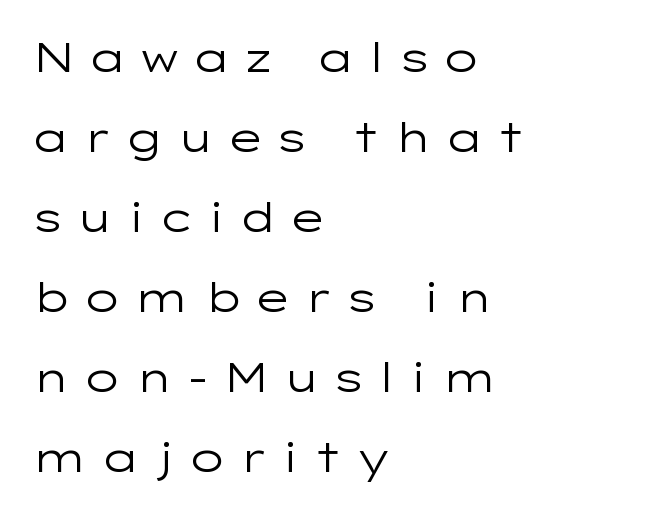
Q: Is the text bold? A: No.
Q: Is the text italic (slanted)? A: No, it is upright.
Q: Is the typeface a serif or a sans-serif typeface? A: Sans-serif.
Q: Is the text underlined? A: No.
Q: How is the paragraph aligned? A: Left-aligned.
Q: Is the spacing between letters normal or unusually wide? A: Unusually wide.
Q: Is the spacing between lines tight, normal or loose? A: Loose.
Q: Width (condensed, normal, or wide)? A: Wide.
Q: Stroke contrast? A: Low.
Q: x-height? A: Medium.
Q: Monospaced? A: No.
